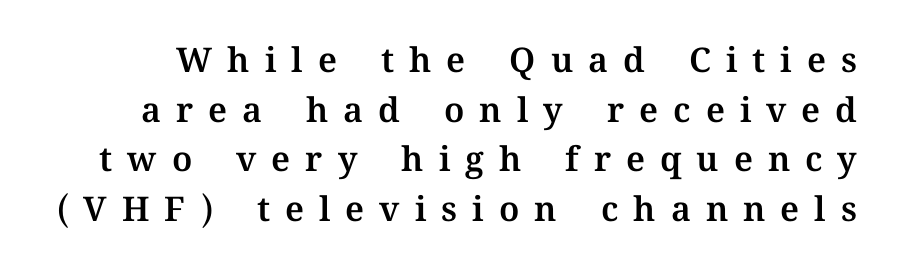
Tall strokes in this sample are plumb rather than angled. Character widths vary here, with narrow letters taking less room than wide ones. Quick note: underline off. Horizontal bands of white between lines are of average thickness. Loose tracking; the words dissolve into strings of separated letters.
